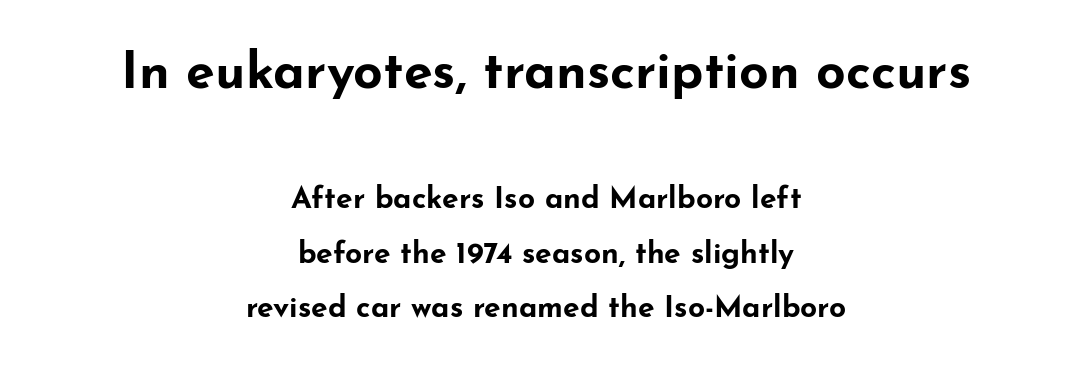
The image shows 52 px bold, wide sans-serif type, upright; set centered, line spacing 1.82x, normal letter spacing, not underlined; the first (top) block is 1.73x larger; low stroke contrast and a small x-height.
